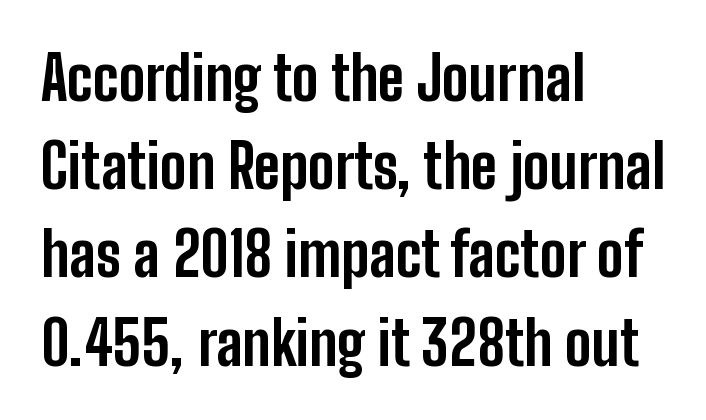
{"serif": "no", "italic": "no", "bold": "yes", "weight": "bold", "width": "condensed", "stroke_contrast": "low", "x_height": "medium", "monospaced": "no", "underline": "no", "align": "left", "line_spacing": "normal", "line_spacing_ratio": 1.47, "letter_spacing": "normal", "letter_spacing_em": 0.0, "glyph_px": 60}
